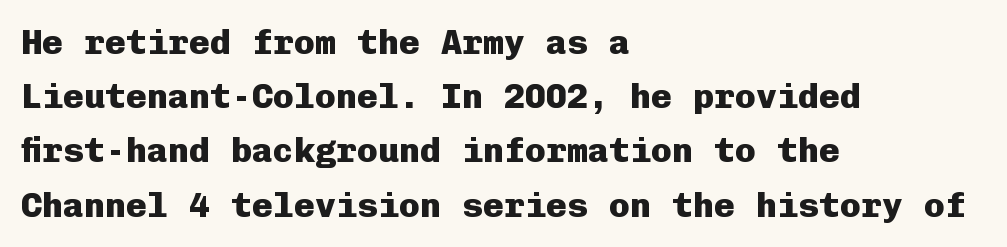
Q: Is the text bold? A: Yes.
Q: Is the text italic (slanted)? A: No, it is upright.
Q: Is the typeface a serif or a sans-serif typeface? A: Sans-serif.
Q: Is the text underlined? A: No.
Q: How is the paragraph aligned? A: Left-aligned.
Q: Is the spacing between letters normal or unusually wide? A: Normal.
Q: Is the spacing between lines tight, normal or loose? A: Normal.
Q: Width (condensed, normal, or wide)? A: Normal.
Q: Stroke contrast? A: Low.
Q: x-height? A: Medium.
Q: Monospaced? A: Yes.
